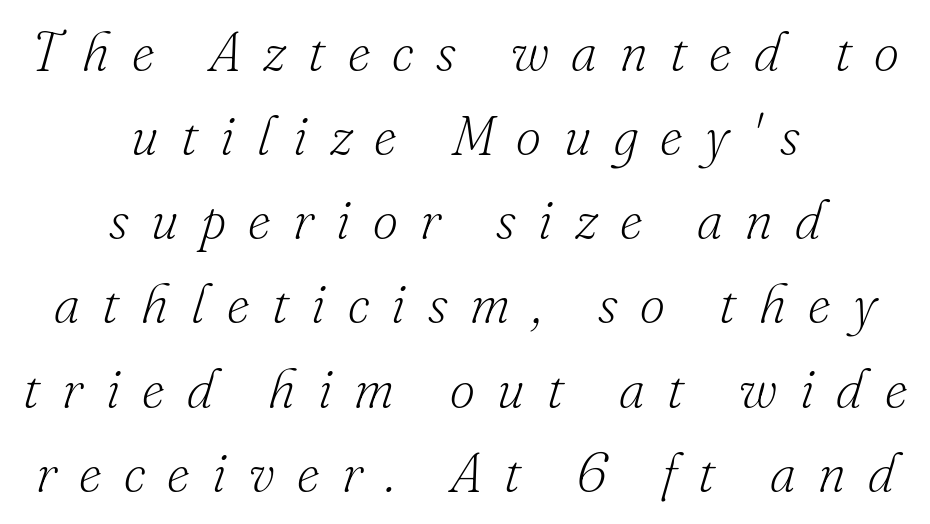
Is the type heavy? It reads as light-to-regular instead. Compared with ordinary roman type, these characters are visibly tilted. Centered paragraph, ragged on both sides. The string is rendered with underlining switched off. The typeface chosen for these lines features serifs. The passage shown is typed in a proportional face where columns would drift.
